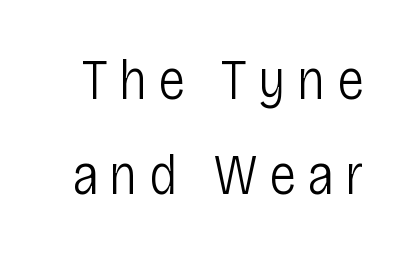
Q: Is the text bold? A: No.
Q: Is the text italic (slanted)? A: No, it is upright.
Q: Is the typeface a serif or a sans-serif typeface? A: Sans-serif.
Q: Is the text underlined? A: No.
Q: Is the spacing between lines tight, normal or loose? A: Normal.
Q: Width (condensed, normal, or wide)? A: Condensed.
Q: Stroke contrast? A: Low.
Q: x-height? A: Large.
Q: Monospaced? A: No.
